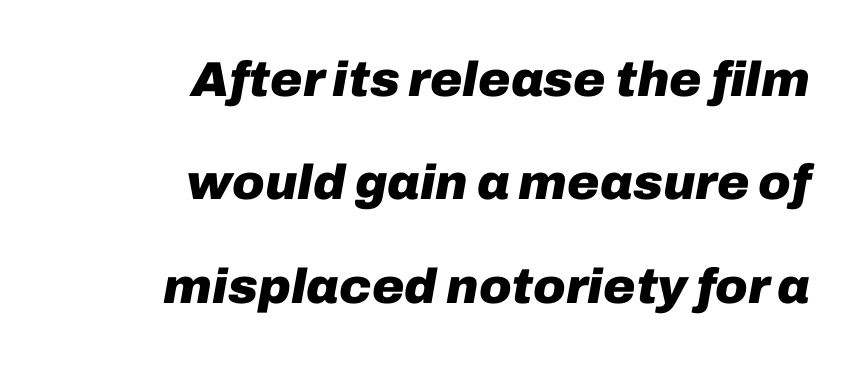
Italic: yes, the glyphs are oblique. The font is running at its bold setting. Quick note: underline off. The lines are quadded right.
